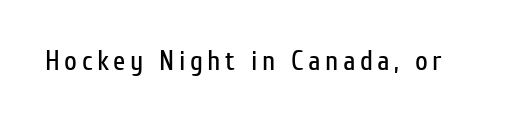
Letters have the restrained weight of plain body copy at most. Lines of text with bare space underneath. Serif or sans? Sans — the stroke terminals are bare. This sample uses an upright cut, with every glyph sitting square on the baseline. Character widths vary here, with narrow letters taking less room than wide ones.
